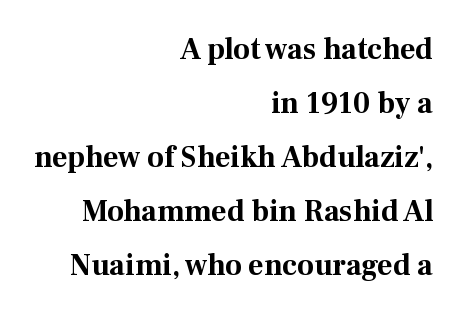
{"serif": "yes", "italic": "no", "bold": "yes", "weight": "bold", "width": "normal", "stroke_contrast": "medium", "x_height": "medium", "monospaced": "no", "underline": "no", "align": "right", "line_spacing_ratio": 1.8, "letter_spacing": "normal", "letter_spacing_em": 0.0, "glyph_px": 30}
